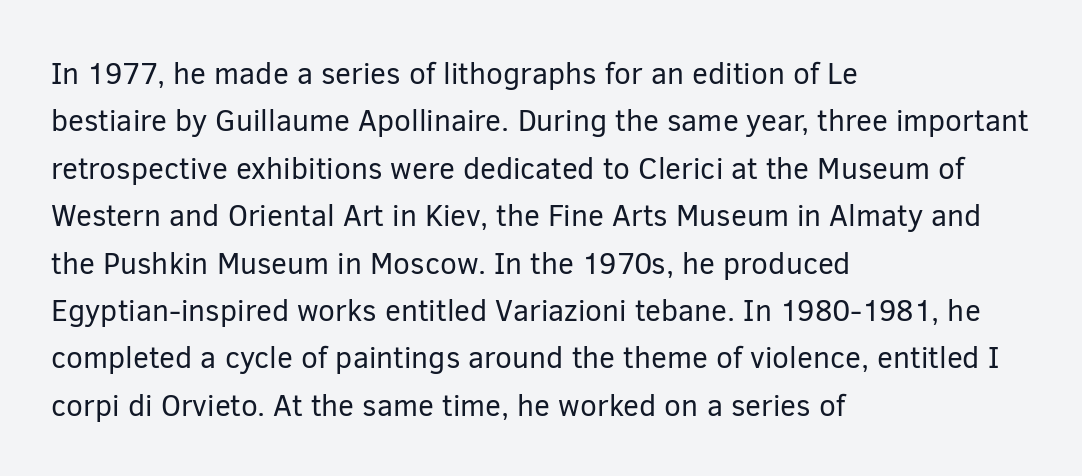
{"serif": "no", "italic": "no", "bold": "no", "weight": "regular", "width": "normal", "stroke_contrast": "low", "x_height": "medium", "monospaced": "no", "underline": "no", "align": "left", "line_spacing": "normal", "line_spacing_ratio": 1.58, "letter_spacing": "normal", "letter_spacing_em": 0.0, "glyph_px": 30}
